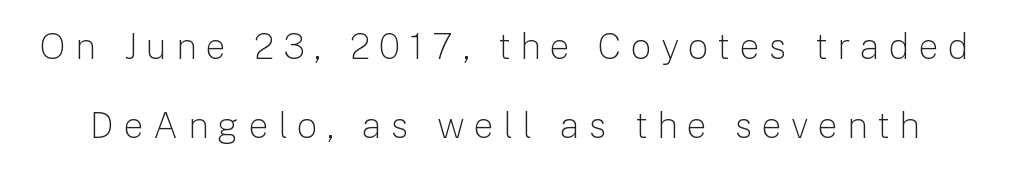
{"serif": "no", "italic": "no", "bold": "no", "weight": "light", "width": "normal", "stroke_contrast": "low", "x_height": "medium", "monospaced": "no", "underline": "no", "line_spacing": "loose", "line_spacing_ratio": 2.2, "letter_spacing": "wide", "letter_spacing_em": 0.26, "glyph_px": 36}
